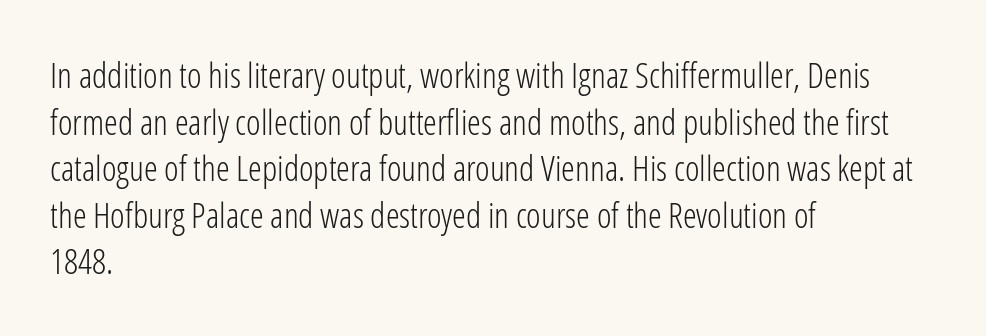
The image shows 35 px light, condensed sans-serif type, upright; set left-aligned, normal line spacing (1.33x), normal letter spacing, not underlined; low stroke contrast and a medium x-height.
